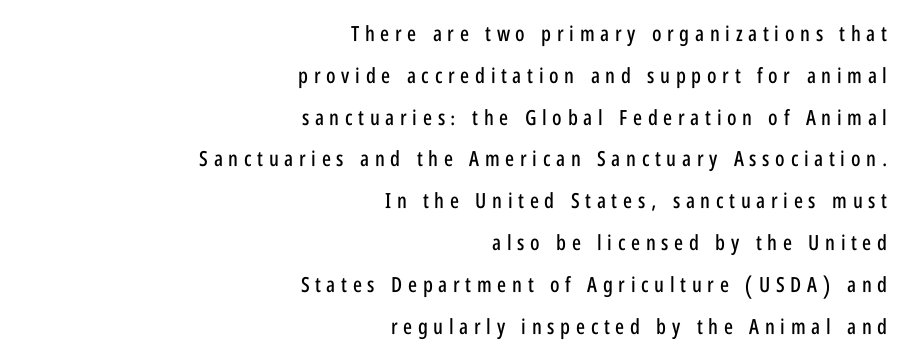
Each new line begins a long way beneath the previous one. These lines were composed using upright roman letters. The paragraph has a hard right edge and a soft left edge. How are the letters spaced? Widely, with obvious added tracking. Plain, unruled lines of type.
